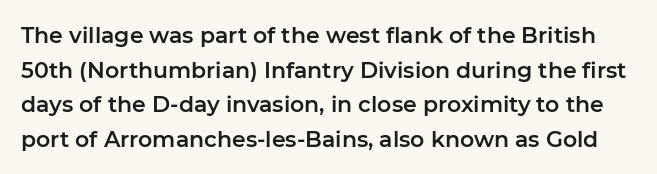
{"italic": "no", "underline": "no", "line_spacing": "normal", "line_spacing_ratio": 1.57, "letter_spacing": "normal", "letter_spacing_em": 0.0, "glyph_px": 22}
